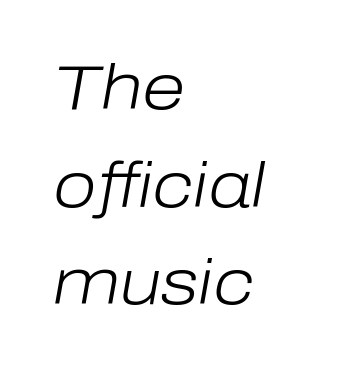
Each line starts at the same left margin while the right side varies. Spacing verdict: proportional, widths tailored to each character. Observe the lean: these are italic letterforms. Each word holds together tightly as a unit, with standard inter-letter gaps.
